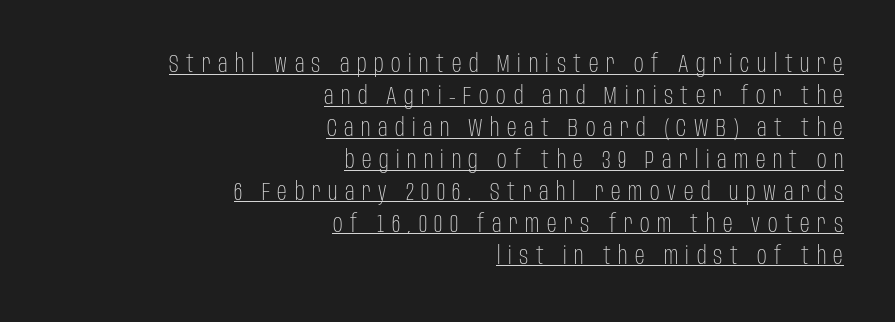
The image shows 24 px text type, upright; set right-aligned, normal line spacing (1.33x), unusually wide letter spacing (+0.31 em), underlined.
